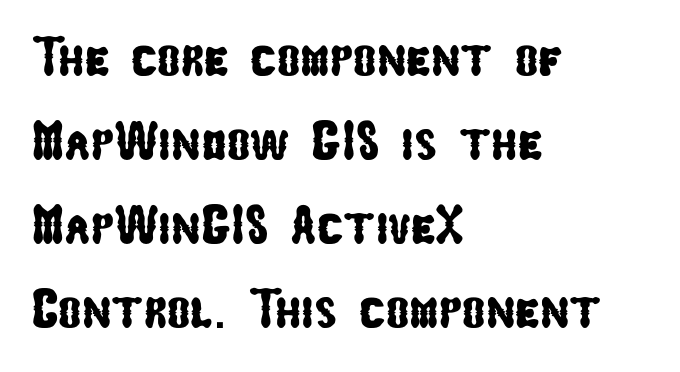
The image shows 55 px condensed sans-serif type; set left-aligned, normal line spacing (1.53x), normal letter spacing, not underlined; low stroke contrast and a medium x-height.
